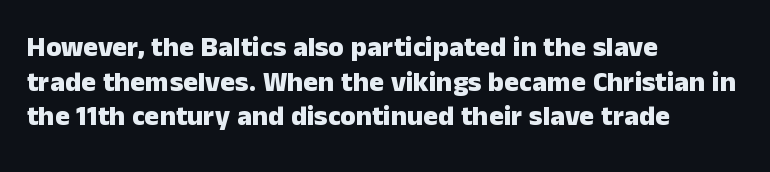
The typesetting leans heavy: a genuine bold. The type sits square on the baseline with zero lean. Check the space under the baseline: it is left empty. Here the designer chose a conventional face with non-uniform glyph widths.
